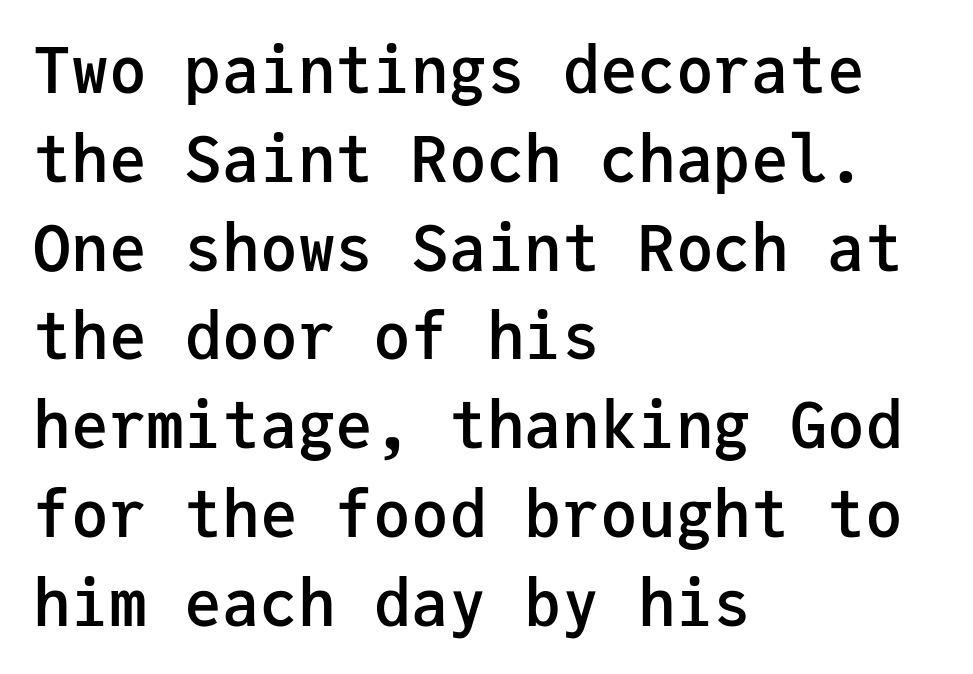
To sum up the face: it is a sans, with no serifs. Words float on clear page, feet unadorned. Line starts are locked; line ends wander. Notice the strokes are somewhat thickened but not fully heavy: this is a semibold.
